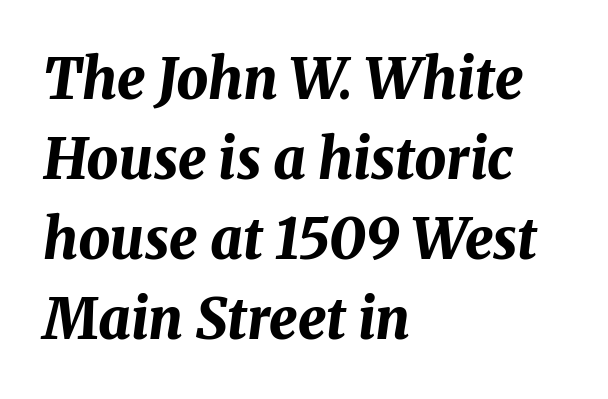
The image shows 56 px bold type, italic (leaning right); set left-aligned, normal line spacing (1.43x), normal letter spacing, not underlined; medium stroke contrast and a medium x-height.
